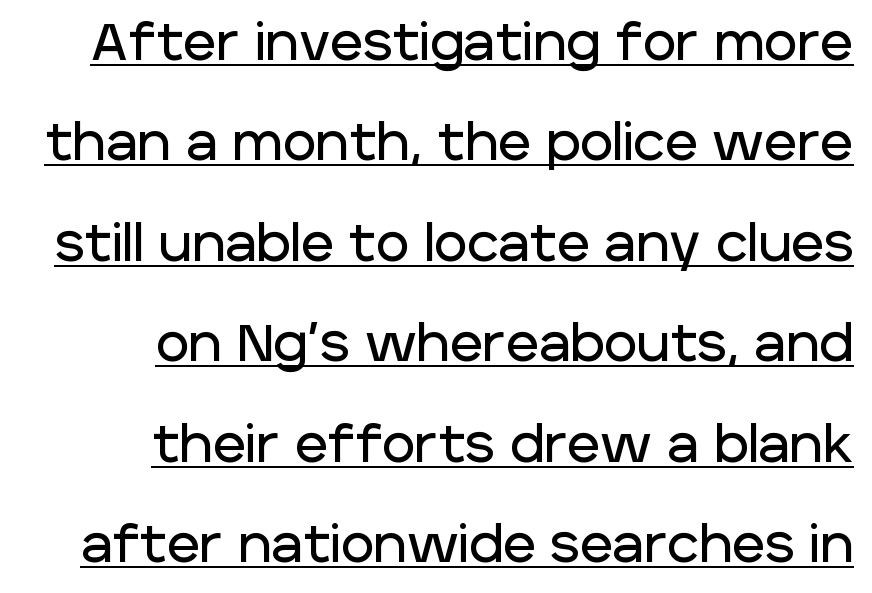
A flush-right, rag-left setting is used for this passage. Regarding serifs, this sample does without them. Think of a printed novel: that variable character pitch is what you see here. Is there much room between lines? Yes — plenty of vertical air separates them.
